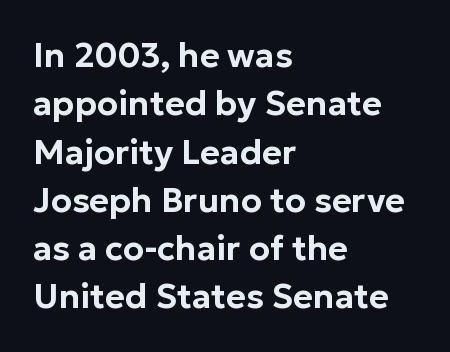
Q: Is the text italic (slanted)? A: No, it is upright.
Q: Is the typeface a serif or a sans-serif typeface? A: Sans-serif.
Q: Is the text underlined? A: No.
Q: How is the paragraph aligned? A: Left-aligned.
Q: Is the spacing between letters normal or unusually wide? A: Normal.
Q: Is the spacing between lines tight, normal or loose? A: Normal.
Q: Width (condensed, normal, or wide)? A: Normal.
Q: Stroke contrast? A: Low.
Q: x-height? A: Medium.
Q: Monospaced? A: No.
